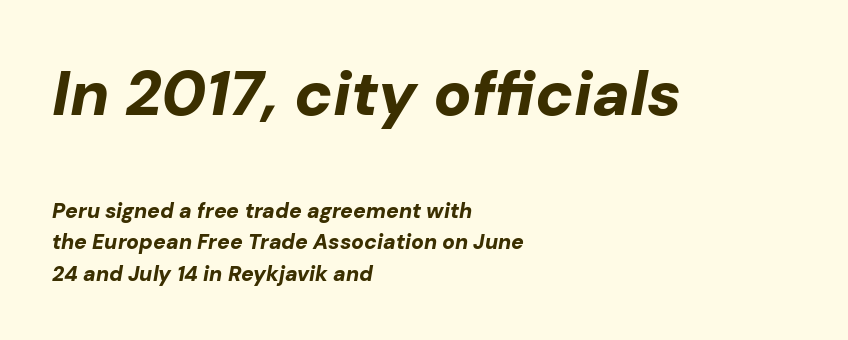
Q: Is the text bold? A: Yes.
Q: Is the text italic (slanted)? A: Yes, it leans right by about 10 degrees.
Q: Is the text underlined? A: No.
Q: How is the paragraph aligned? A: Left-aligned.
Q: Is the spacing between letters normal or unusually wide? A: Normal.
Q: Is the spacing between lines tight, normal or loose? A: Normal.
Q: Which block of text is set in a larger size, the first (top) or the second (bottom)? A: The first (top) one.
Q: Width (condensed, normal, or wide)? A: Normal.
Q: Stroke contrast? A: Low.
Q: x-height? A: Medium.
Q: Monospaced? A: No.
